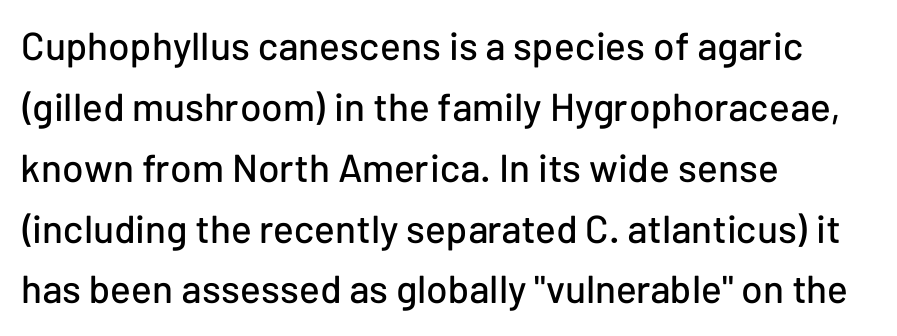
The image shows 39 px sans-serif type, upright; set left-aligned, normal line spacing (1.56x), normal letter spacing, not underlined; low stroke contrast and a medium x-height.
